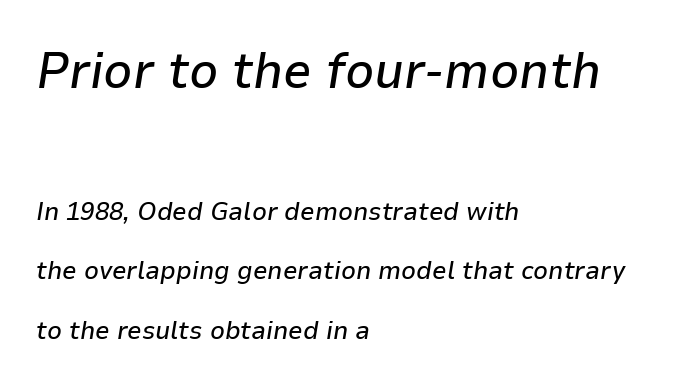
What stands out about the letter spacing? Nothing — it is the standard amount. The lettering tilts uniformly, giving the passage an italic look. The words here are not underlined. The block of text is sparse from top to bottom, with ample space between rows. Every row of glyphs begins at an identical x-position on the left. Looks like regular typesetting: each glyph gets only the width it needs.
